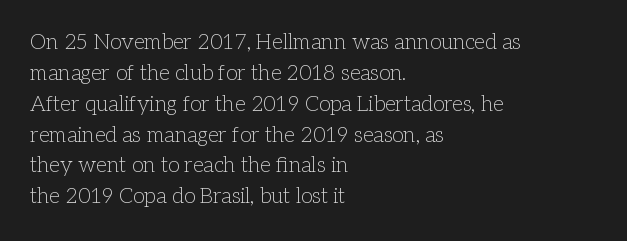
Q: Is the text bold? A: No.
Q: Is the text italic (slanted)? A: No, it is upright.
Q: Is the text underlined? A: No.
Q: How is the paragraph aligned? A: Left-aligned.
Q: Is the spacing between letters normal or unusually wide? A: Normal.
Q: Is the spacing between lines tight, normal or loose? A: Normal.
